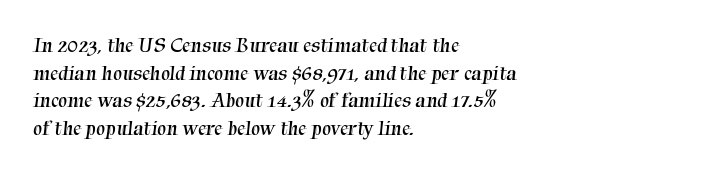
The image shows 20 px text type; set left-aligned, normal line spacing (1.38x), normal letter spacing, not underlined.
